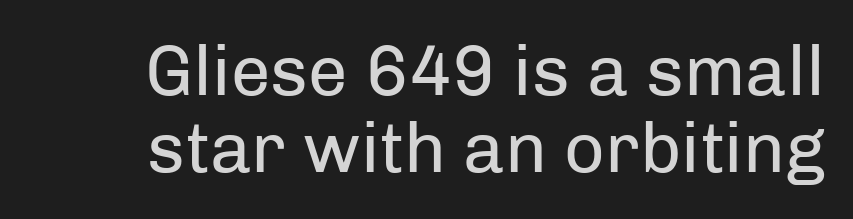
Descender tails drop into unmarked territory. The passage shown is not bold in any degree. Spacing verdict: proportional, widths tailored to each character. A typesetter would call this zero additional tracking. Whoever set this chose condensed vertical rhythm over breathing room. The font family rendered here belongs to the sans-serif group.
